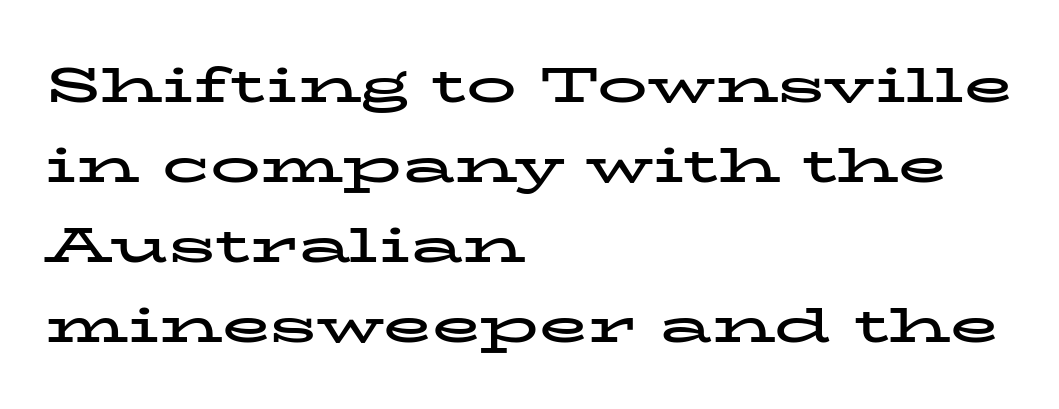
Q: Is the text bold? A: Yes.
Q: Is the text italic (slanted)? A: No, it is upright.
Q: Is the typeface a serif or a sans-serif typeface? A: Serif.
Q: Is the text underlined? A: No.
Q: How is the paragraph aligned? A: Left-aligned.
Q: Is the spacing between letters normal or unusually wide? A: Normal.
Q: Is the spacing between lines tight, normal or loose? A: Normal.
Q: Width (condensed, normal, or wide)? A: Wide.
Q: Stroke contrast? A: Low.
Q: x-height? A: Medium.
Q: Monospaced? A: No.
